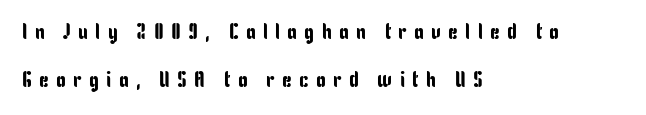
These lines are set flush left with a ragged right edge. Nobody drew a line under any word here. Tracking here is generous; glyphs stand well apart from one another. The lettering stays uniformly vertical, giving the passage a roman look. Widely set lines give the paragraph a tall, airy silhouette.
